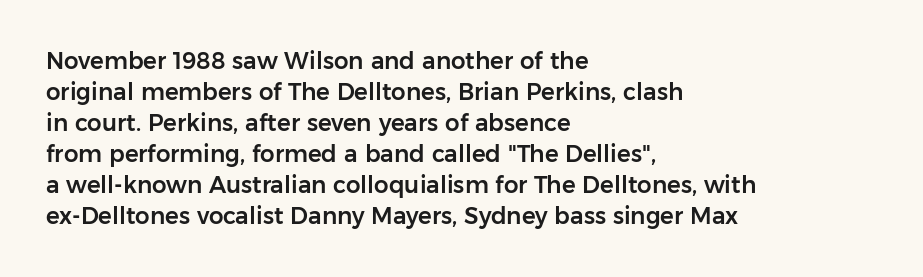
{"italic": "no", "underline": "no", "align": "left", "line_spacing": "normal", "line_spacing_ratio": 1.35, "letter_spacing": "normal", "letter_spacing_em": 0.0, "glyph_px": 23}
